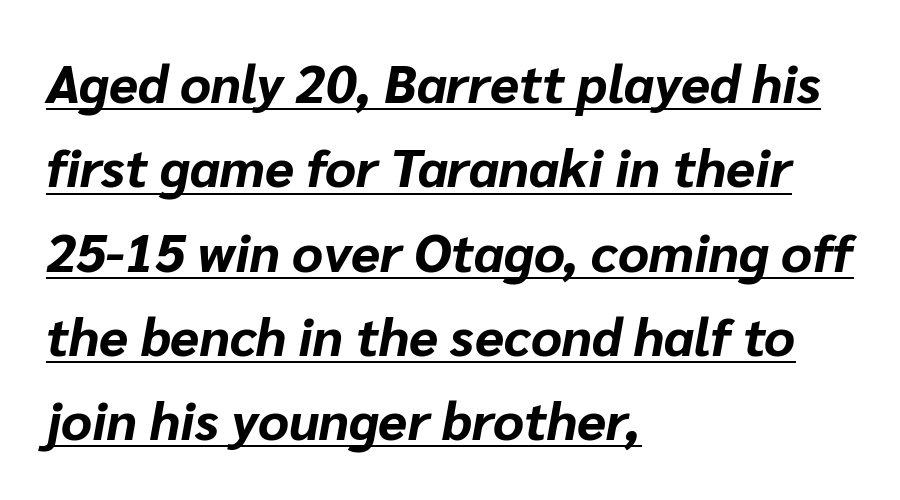
{"italic": "yes", "lean": "right", "slant_degrees": 10, "bold": "yes", "weight": "bold", "width": "normal", "stroke_contrast": "low", "x_height": "medium", "monospaced": "no", "underline": "yes", "align": "left", "line_spacing": "normal", "line_spacing_ratio": 1.59, "letter_spacing": "normal", "letter_spacing_em": 0.0, "glyph_px": 53}
